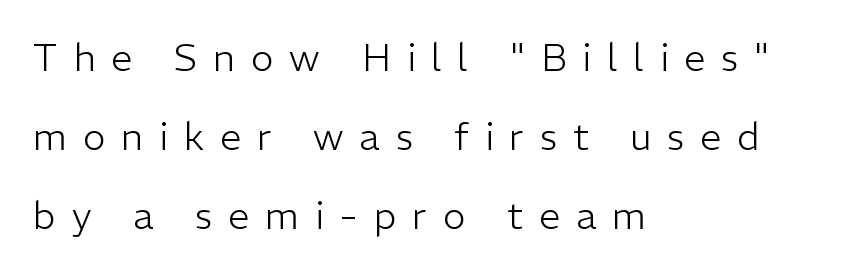
Q: Is the text bold? A: No.
Q: Is the text italic (slanted)? A: No, it is upright.
Q: Is the typeface a serif or a sans-serif typeface? A: Sans-serif.
Q: Is the text underlined? A: No.
Q: How is the paragraph aligned? A: Left-aligned.
Q: Is the spacing between letters normal or unusually wide? A: Unusually wide.
Q: Is the spacing between lines tight, normal or loose? A: Loose.
Q: Width (condensed, normal, or wide)? A: Normal.
Q: Stroke contrast? A: Low.
Q: x-height? A: Medium.
Q: Monospaced? A: No.
